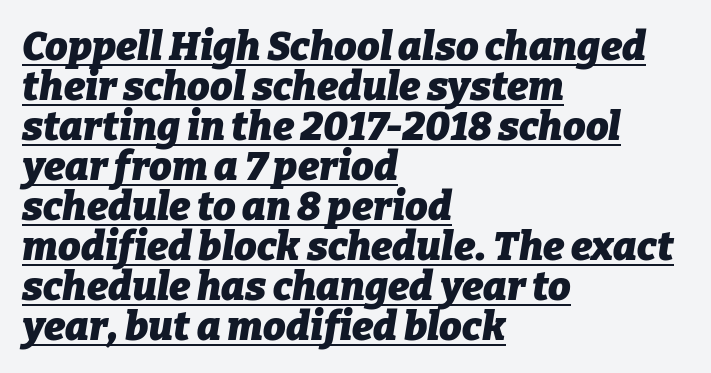
These lines keep a tight, regular rhythm from letter to letter. Style check: oblique. Whoever set this chose condensed vertical rhythm over breathing room. A typesetter would call this proportional, since set widths differ per character. Beneath each row of characters lies a ruled line.
